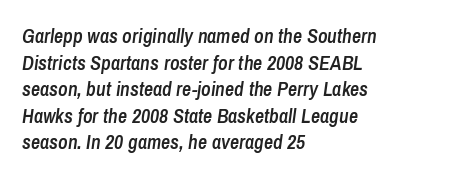
The image shows 20 px text type, italic (leaning right); set left-aligned, normal line spacing (1.33x), normal letter spacing, not underlined.
